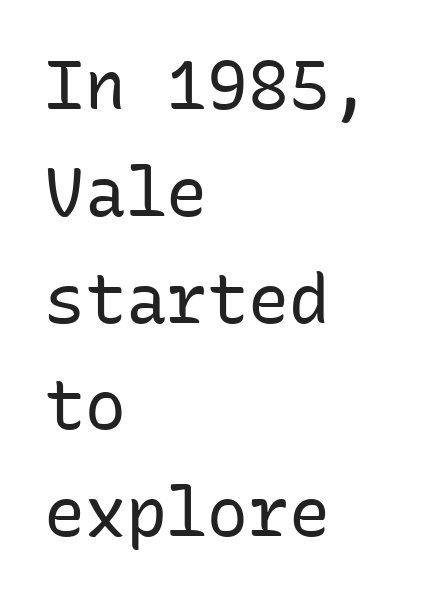
Q: Is the text bold? A: No.
Q: Is the text italic (slanted)? A: No, it is upright.
Q: Is the typeface a serif or a sans-serif typeface? A: Sans-serif.
Q: Is the text underlined? A: No.
Q: How is the paragraph aligned? A: Left-aligned.
Q: Is the spacing between letters normal or unusually wide? A: Normal.
Q: Is the spacing between lines tight, normal or loose? A: Normal.
Q: Width (condensed, normal, or wide)? A: Normal.
Q: Stroke contrast? A: Low.
Q: x-height? A: Medium.
Q: Monospaced? A: Yes.
